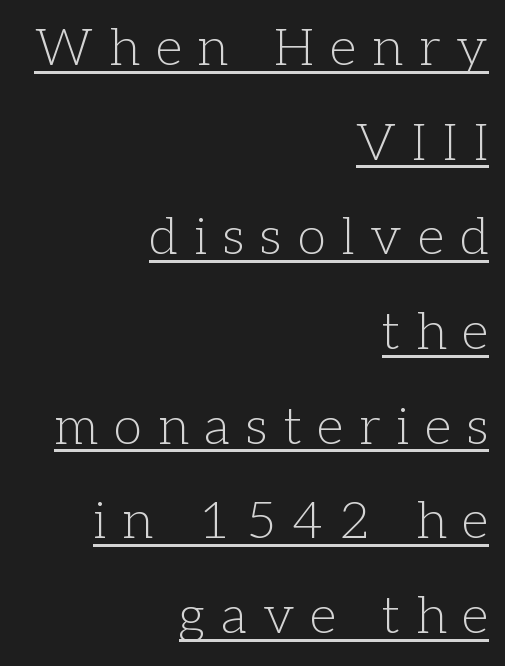
No chunkiness to these letters — they're not bold. The gaps between neighbouring characters are conspicuously large. Classification — serif. Character widths vary here, with narrow letters taking less room than wide ones.
